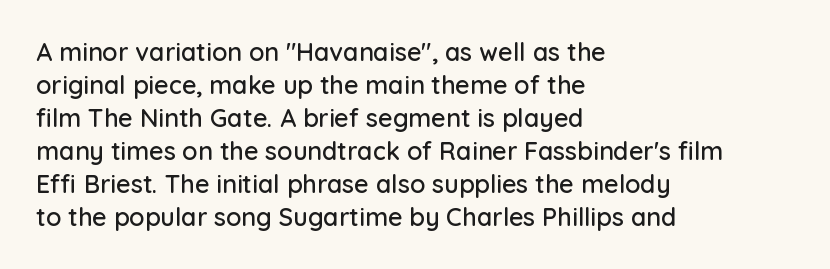
{"italic": "no", "underline": "no", "align": "left", "line_spacing": "normal", "line_spacing_ratio": 1.32, "letter_spacing": "normal", "letter_spacing_em": 0.0, "glyph_px": 25}
